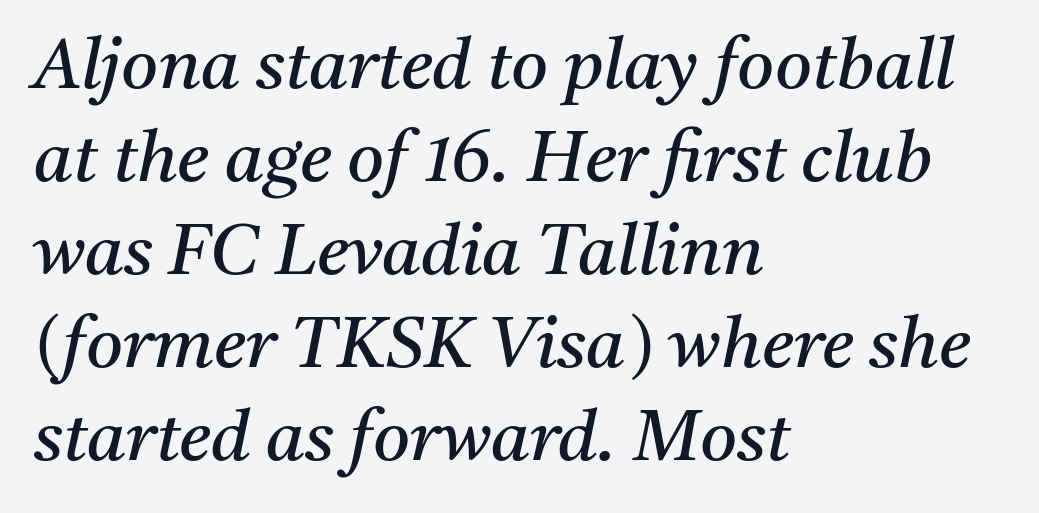
Q: Is the text bold? A: No.
Q: Is the text italic (slanted)? A: Yes, it leans right by about 11 degrees.
Q: Is the typeface a serif or a sans-serif typeface? A: Serif.
Q: Is the text underlined? A: No.
Q: How is the paragraph aligned? A: Left-aligned.
Q: Is the spacing between letters normal or unusually wide? A: Normal.
Q: Is the spacing between lines tight, normal or loose? A: Normal.
Q: Width (condensed, normal, or wide)? A: Normal.
Q: Stroke contrast? A: Medium.
Q: x-height? A: Medium.
Q: Monospaced? A: No.
